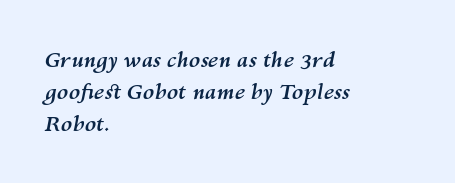
The image shows 21 px bold type, italic (leaning right); set left-aligned, normal line spacing (1.52x), normal letter spacing, not underlined.
